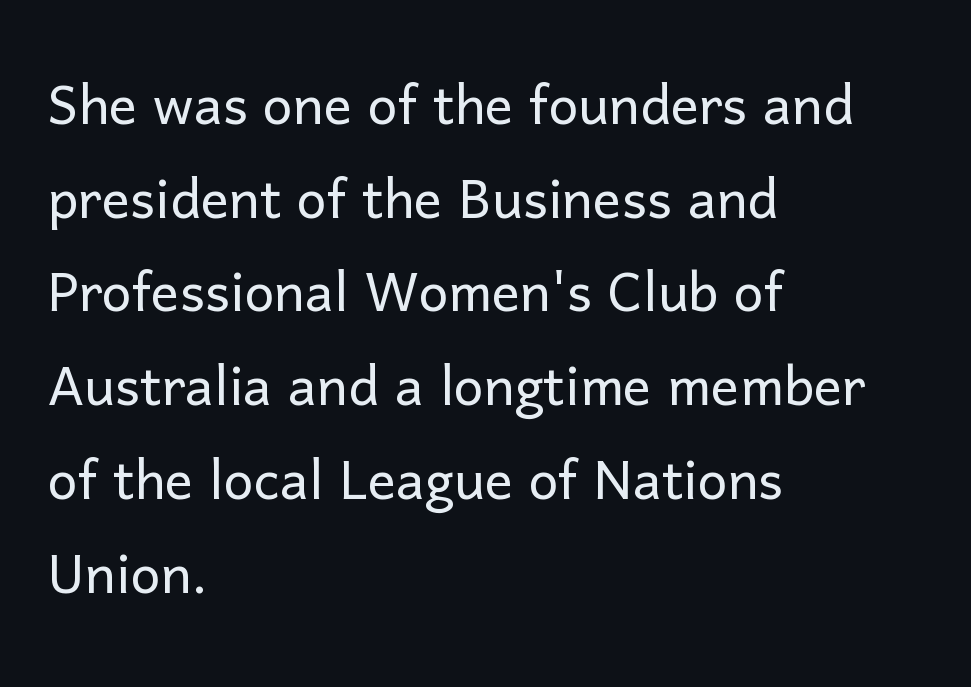
The image shows 71 px light sans-serif type, upright; set left-aligned, normal line spacing (1.32x), normal letter spacing, not underlined; low stroke contrast and a medium x-height.
